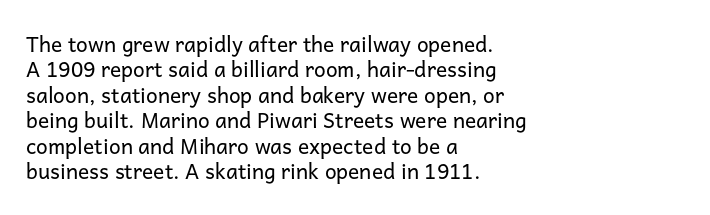
Q: Is the text bold? A: No.
Q: Is the text italic (slanted)? A: No, it is upright.
Q: Is the text underlined? A: No.
Q: How is the paragraph aligned? A: Left-aligned.
Q: Is the spacing between letters normal or unusually wide? A: Normal.
